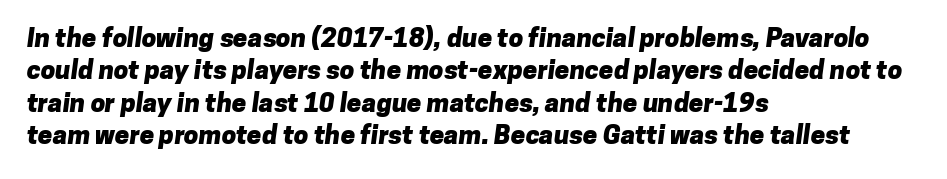
The image shows 26 px bold type; set left-aligned, normal line spacing (1.25x), normal letter spacing, not underlined.
